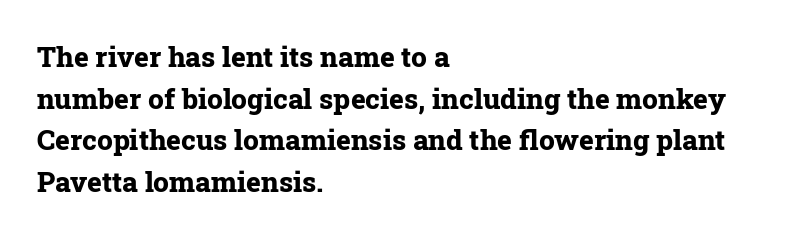
Characters follow at the spacing the type designer built in. A student would call this left alignment; a typographer would say flush left, rag right. This sample has the flowing, uneven cadence of proportional lettering. Clear beneath every line of the passage.
